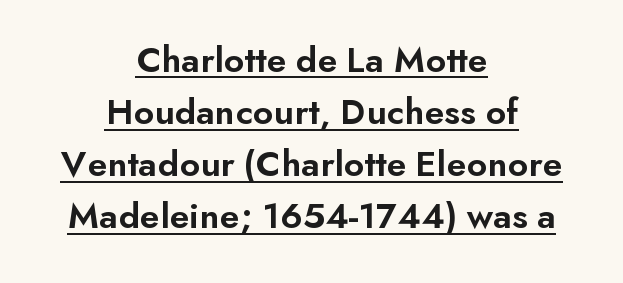
The image shows 38 px semibold sans-serif type, upright; set centered, normal line spacing (1.37x), normal letter spacing, underlined; low stroke contrast and a small x-height.
